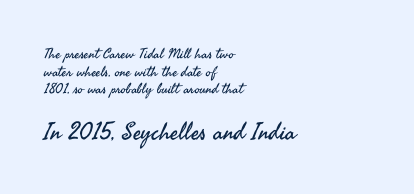
Q: Is the text bold? A: No.
Q: Is the text italic (slanted)? A: Yes.
Q: Is the text underlined? A: No.
Q: How is the paragraph aligned? A: Left-aligned.
Q: Is the spacing between letters normal or unusually wide? A: Normal.
Q: Is the spacing between lines tight, normal or loose? A: Normal.
Q: Which block of text is set in a larger size, the first (top) or the second (bottom)? A: The second (bottom) one.
